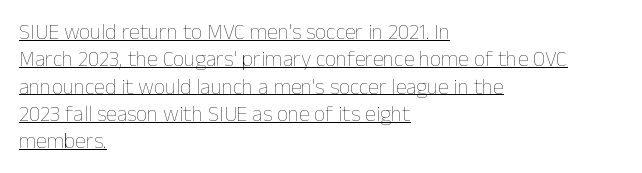
{"italic": "no", "bold": "no", "underline": "yes", "align": "left", "line_spacing_ratio": 1.24, "letter_spacing": "normal", "letter_spacing_em": 0.0, "glyph_px": 22}
